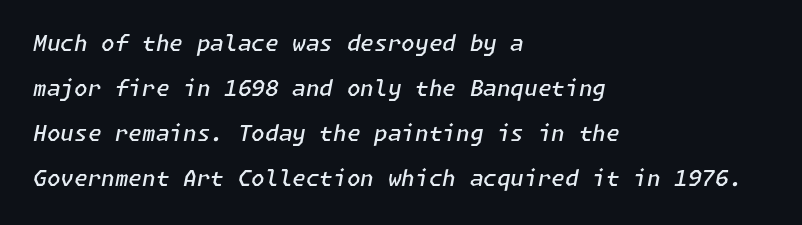
{"italic": "yes", "lean": "right", "slant_degrees": 11, "bold": "semi", "underline": "no", "align": "left", "line_spacing": "loose", "line_spacing_ratio": 2.05, "letter_spacing": "normal", "letter_spacing_em": 0.0, "glyph_px": 22}
